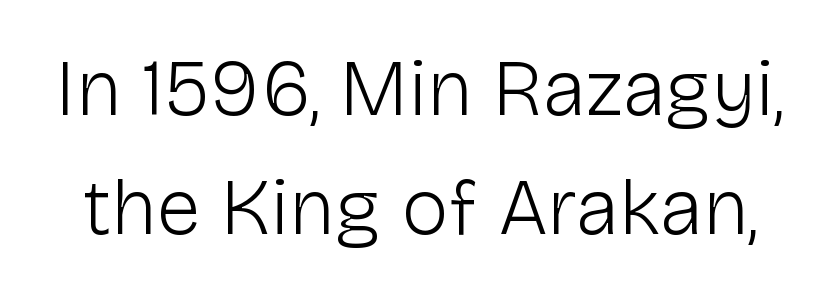
The image shows 80 px light sans-serif type, upright; set normal line spacing (1.49x), normal letter spacing, not underlined; low stroke contrast and a medium x-height.
